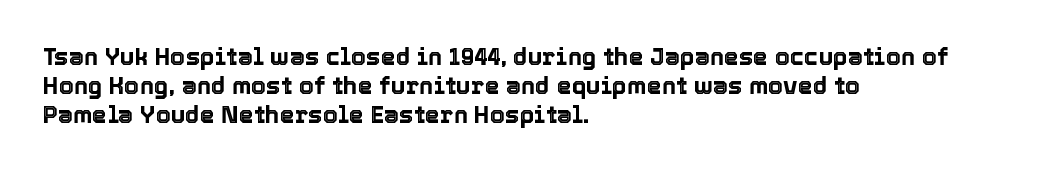
The area under the type is left untouched. Is the block centered? No — it sits flush against the left margin. Default kerning and tracking; the words read as compact shapes. Is there any slant? The stems are plumb.
